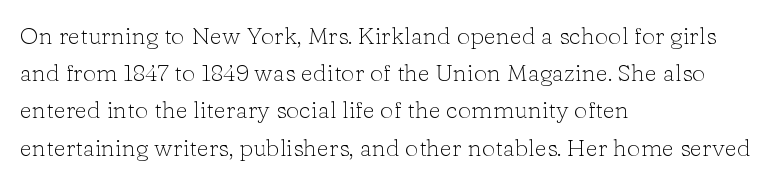
{"italic": "no", "bold": "no", "underline": "no", "align": "left", "line_spacing": "normal", "line_spacing_ratio": 1.55, "letter_spacing": "normal", "letter_spacing_em": 0.0, "glyph_px": 24}
